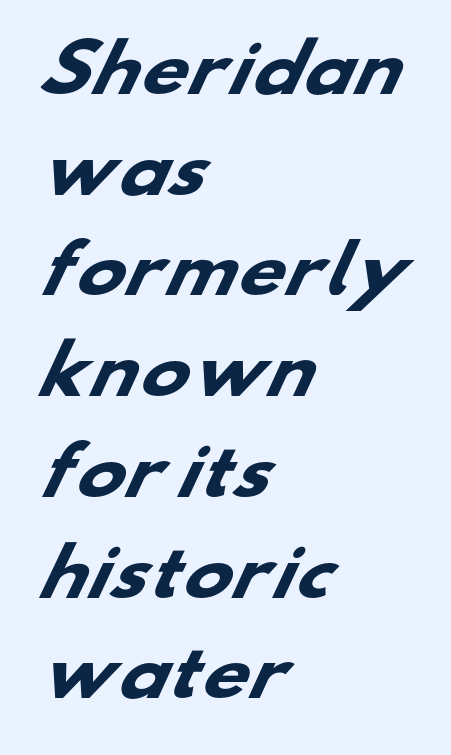
The image shows 65 px heavy, wide sans-serif type; set left-aligned, normal line spacing (1.55x), normal letter spacing, not underlined; low stroke contrast and a small x-height.
